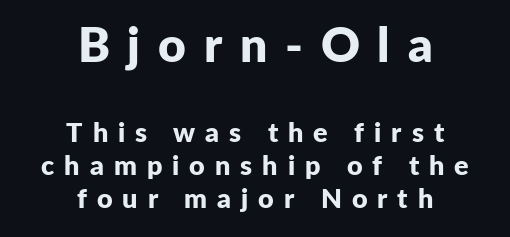
The text block is weighted toward neither margin, spreading evenly from the middle. As a designer I'd log this as weight 700, bold. Note the varied advance widths — an 'i' is clearly narrower than an 'm'. You get the large type first, then a drop to smaller type. Someone cranked the tracking dial way up on this one.
